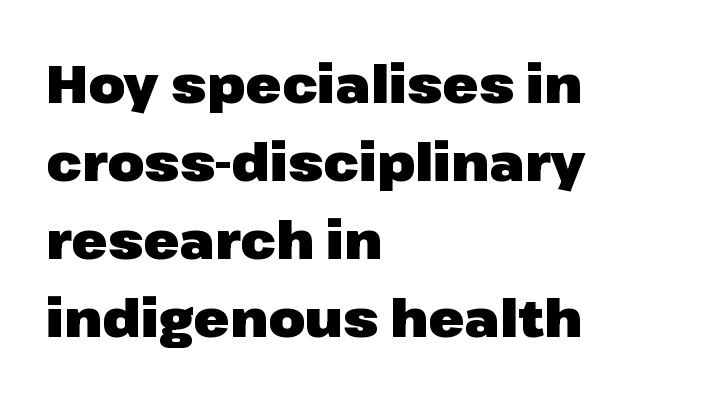
Each letter keeps its own natural width here, so spacing adapts to shape. Line beginnings align vertically; line endings do not. In terms of letterspacing, this is plain default setting. Students, this is bold: see how much ink each stroke carries. A roman cut, with each character standing at attention. Grotesque or geometric, the face here clearly has no serifs.
